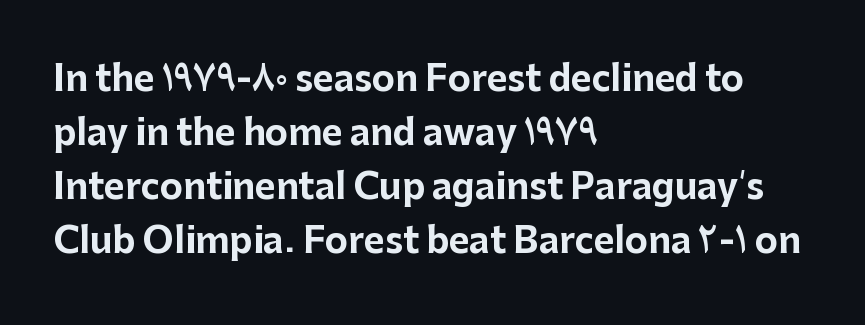
Q: Is the text bold? A: Yes.
Q: Is the text italic (slanted)? A: No, it is upright.
Q: Is the typeface a serif or a sans-serif typeface? A: Sans-serif.
Q: Is the text underlined? A: No.
Q: How is the paragraph aligned? A: Left-aligned.
Q: Is the spacing between letters normal or unusually wide? A: Normal.
Q: Is the spacing between lines tight, normal or loose? A: Normal.
Q: Width (condensed, normal, or wide)? A: Normal.
Q: Stroke contrast? A: Low.
Q: x-height? A: Medium.
Q: Monospaced? A: No.
